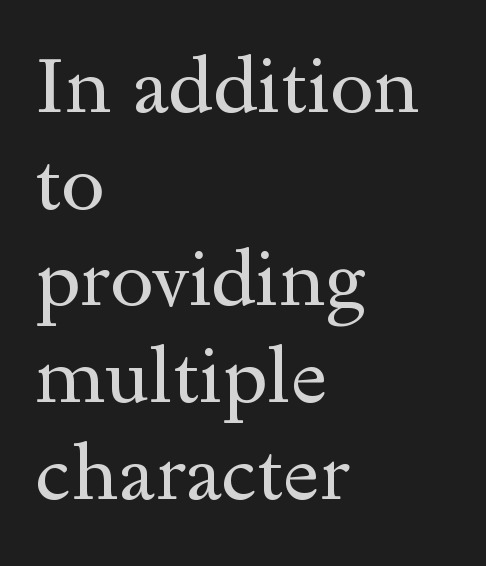
The image shows 78 px regular-weight, wide serif type, upright; set left-aligned, line spacing 1.24x, normal letter spacing, not underlined; a small x-height.
